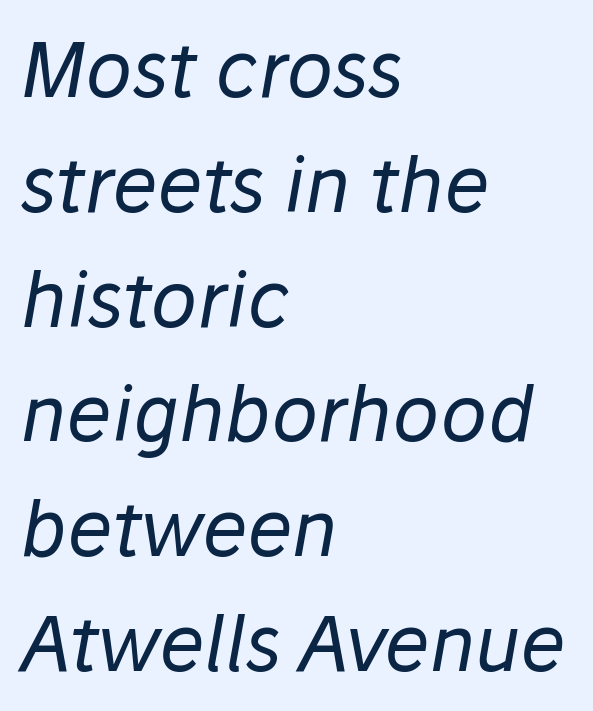
Q: Is the text bold? A: No.
Q: Is the text italic (slanted)? A: Yes, it leans right by about 10 degrees.
Q: Is the text underlined? A: No.
Q: How is the paragraph aligned? A: Left-aligned.
Q: Is the spacing between letters normal or unusually wide? A: Normal.
Q: Is the spacing between lines tight, normal or loose? A: Normal.
Q: Width (condensed, normal, or wide)? A: Normal.
Q: Stroke contrast? A: Low.
Q: x-height? A: Medium.
Q: Monospaced? A: No.
